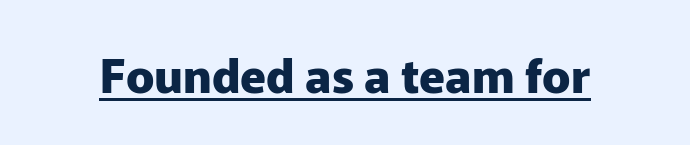
The image shows 47 px heavy sans-serif type, upright; set normal letter spacing, underlined; low stroke contrast and a medium x-height.
